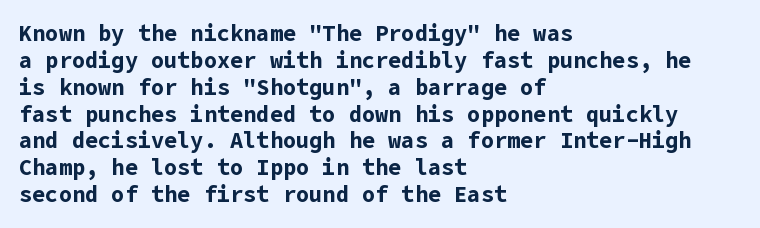
The image shows 22 px bold type, upright; set left-aligned, line spacing 1.22x, normal letter spacing, not underlined.
